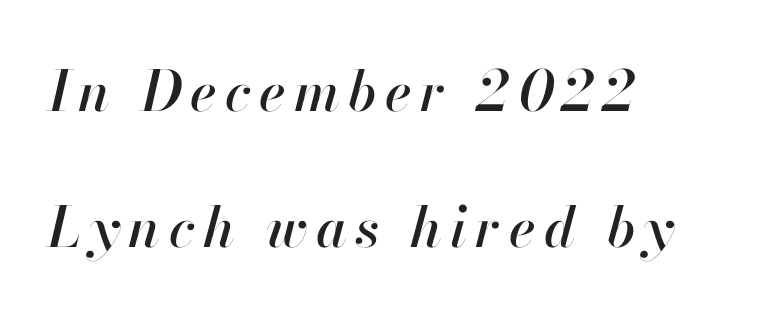
Q: Is the text italic (slanted)? A: Yes, it leans right by about 13 degrees.
Q: Is the text underlined? A: No.
Q: How is the paragraph aligned? A: Left-aligned.
Q: Is the spacing between lines tight, normal or loose? A: Loose.
Q: Width (condensed, normal, or wide)? A: Normal.
Q: Stroke contrast? A: High.
Q: x-height? A: Small.
Q: Monospaced? A: No.
